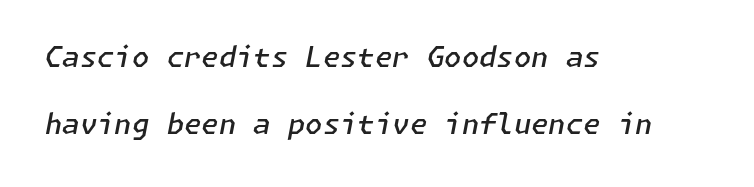
Q: Is the text bold? A: Semi-bold.
Q: Is the text italic (slanted)? A: Yes, it leans right by about 11 degrees.
Q: Is the text underlined? A: No.
Q: How is the paragraph aligned? A: Left-aligned.
Q: Is the spacing between letters normal or unusually wide? A: Normal.
Q: Is the spacing between lines tight, normal or loose? A: Loose.
Q: Width (condensed, normal, or wide)? A: Normal.
Q: Stroke contrast? A: Low.
Q: x-height? A: Medium.
